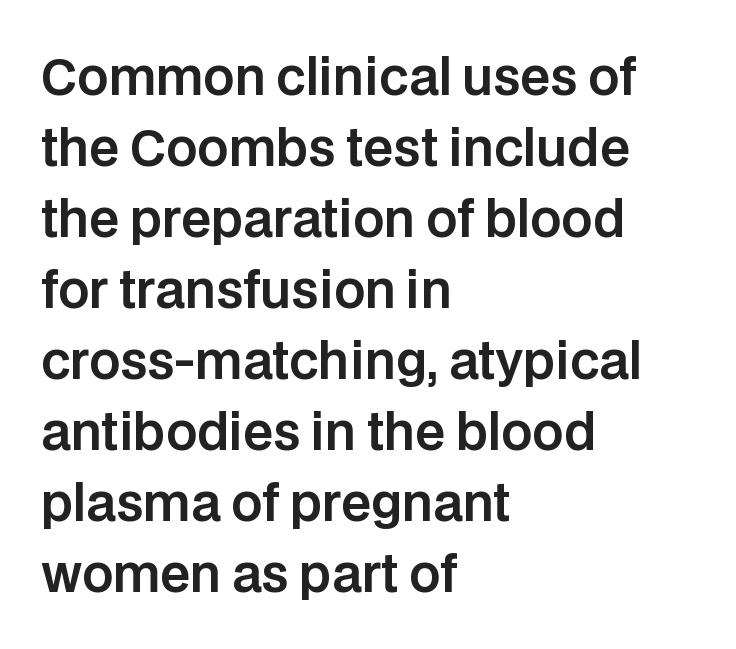
The image shows 49 px sans-serif type, upright; set left-aligned, normal line spacing (1.45x), normal letter spacing, not underlined; low stroke contrast and a large x-height.
